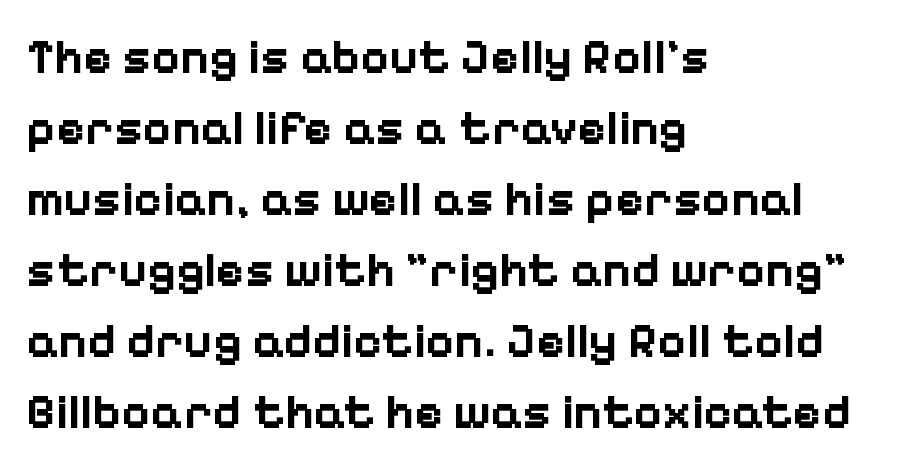
{"serif": "no", "italic": "no", "bold": "yes", "weight": "bold", "width": "normal", "stroke_contrast": "low", "x_height": "medium", "monospaced": "no", "underline": "no", "align": "left", "line_spacing": "normal", "line_spacing_ratio": 1.45, "letter_spacing": "normal", "letter_spacing_em": 0.0, "glyph_px": 49}
